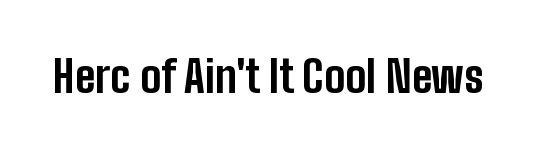
Q: Is the text bold? A: Yes.
Q: Is the text italic (slanted)? A: No, it is upright.
Q: Is the typeface a serif or a sans-serif typeface? A: Sans-serif.
Q: Is the text underlined? A: No.
Q: Is the spacing between letters normal or unusually wide? A: Normal.
Q: Width (condensed, normal, or wide)? A: Condensed.
Q: Stroke contrast? A: Low.
Q: x-height? A: Medium.
Q: Monospaced? A: No.
